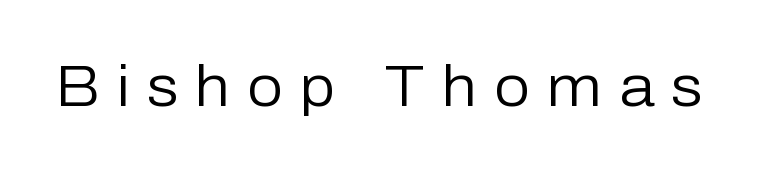
The image shows 57 px regular-weight sans-serif type, upright; set unusually wide letter spacing (+0.3 em), not underlined; low stroke contrast and a medium x-height.
